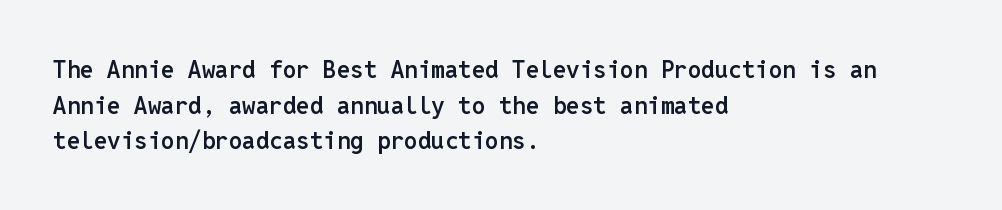
The image shows 24 px text type, upright; set left-aligned, normal line spacing (1.48x), normal letter spacing, not underlined.
